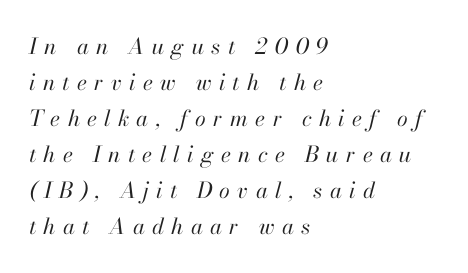
Q: Is the text bold? A: No.
Q: Is the text italic (slanted)? A: Yes, it leans right by about 13 degrees.
Q: Is the text underlined? A: No.
Q: How is the paragraph aligned? A: Left-aligned.
Q: Is the spacing between letters normal or unusually wide? A: Unusually wide.
Q: Is the spacing between lines tight, normal or loose? A: Normal.
